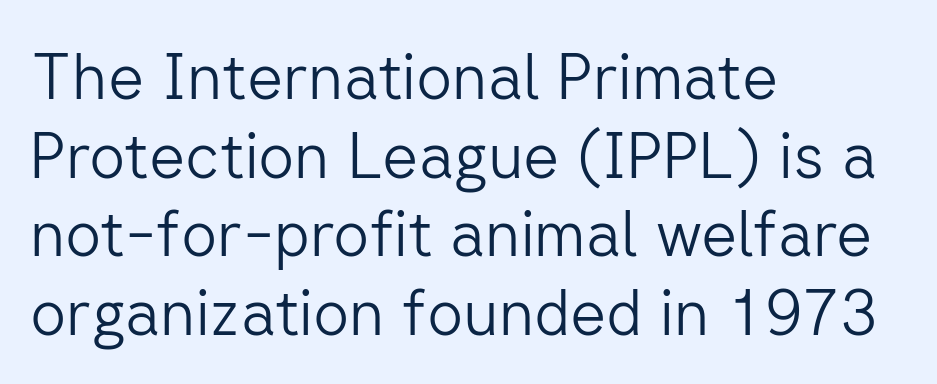
The image shows 63 px light sans-serif type, upright; set left-aligned, normal line spacing (1.25x), normal letter spacing, not underlined; low stroke contrast and a medium x-height.
